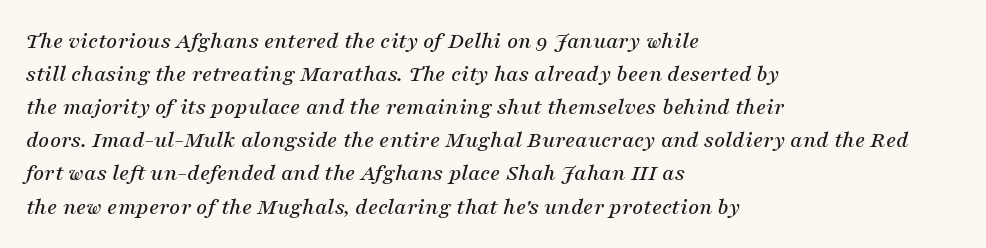
{"italic": "yes", "lean": "right", "slant_degrees": 16, "underline": "no", "align": "left", "line_spacing": "normal", "line_spacing_ratio": 1.38, "letter_spacing": "normal", "letter_spacing_em": 0.0, "glyph_px": 24}
